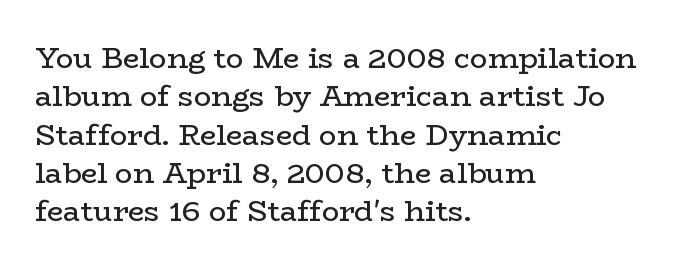
The text was rendered using a seriffed face with decorative stroke endings. The weight tops out at a normal text grade. The passage is arranged the way most books set body copy — flush left. A bare baseline throughout the passage. The lettering holds an erect, upright posture throughout.
